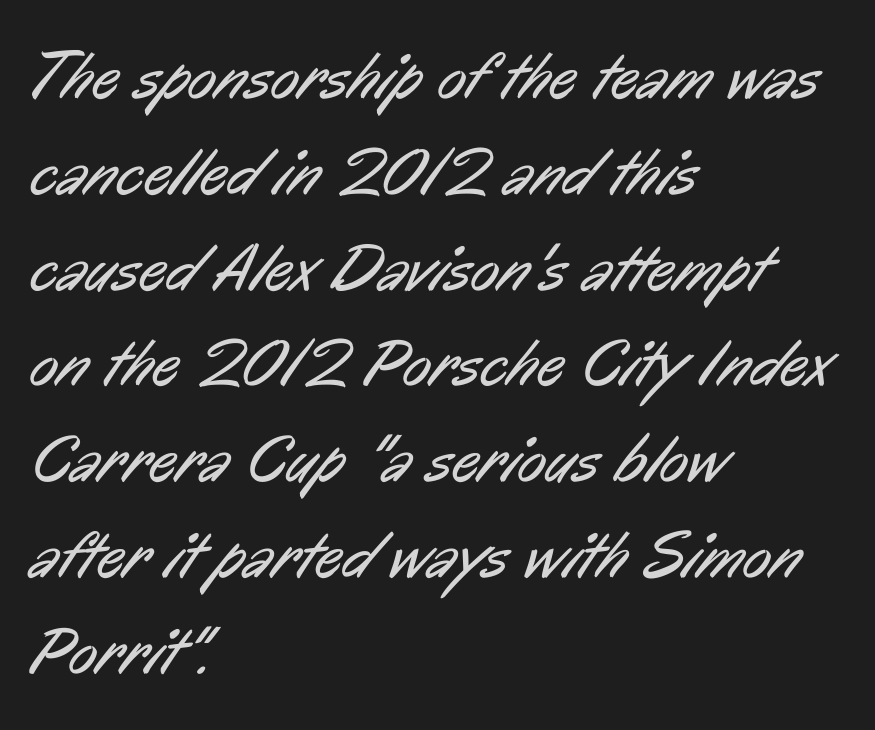
Spacing verdict: proportional, widths tailored to each character. What's the leading like? Ordinary, nothing unusual. The rendering shows plain stroke endings on the letterforms — a sans-serif design. Weight class: somewhere from thin through regular. Only glyphs here, with clear space below each row.
